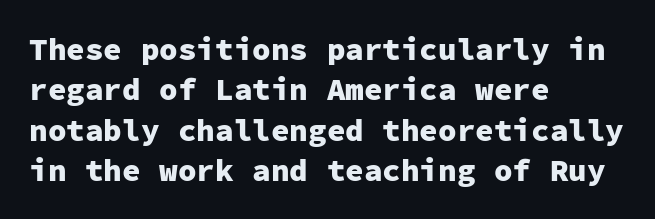
{"serif": "no", "italic": "no", "bold": "yes", "weight": "heavy", "width": "normal", "stroke_contrast": "low", "x_height": "medium", "monospaced": "yes", "underline": "no", "align": "left", "line_spacing": "normal", "line_spacing_ratio": 1.3, "letter_spacing": "normal", "letter_spacing_em": 0.0, "glyph_px": 31}
